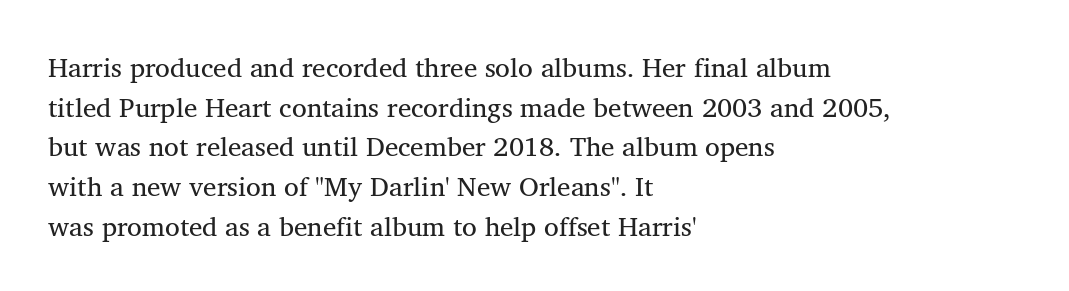
Notice how descenders clear the ascenders below comfortably — that's standard leading. Inter-character spacing is left at the font's built-in metrics. Bare-footed words on every line. The strokes are not fattened; the text isn't bold. A student would call this left alignment; a typographer would say flush left, rag right.
